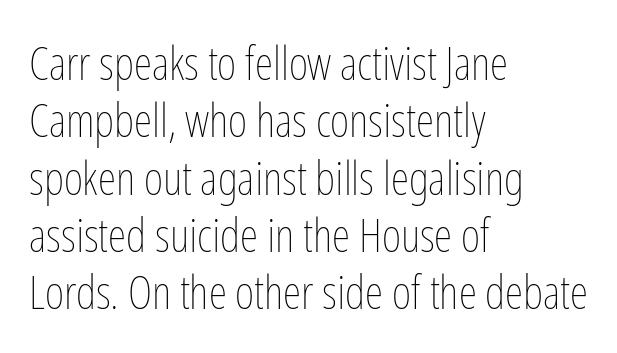
Q: Is the text bold? A: No.
Q: Is the text italic (slanted)? A: No, it is upright.
Q: Is the text underlined? A: No.
Q: How is the paragraph aligned? A: Left-aligned.
Q: Is the spacing between letters normal or unusually wide? A: Normal.
Q: Width (condensed, normal, or wide)? A: Condensed.
Q: Stroke contrast? A: Low.
Q: x-height? A: Medium.
Q: Monospaced? A: No.
